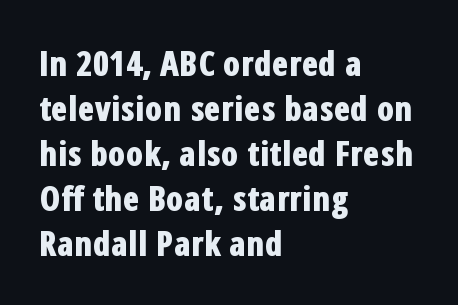
Q: Is the text bold? A: Yes.
Q: Is the text italic (slanted)? A: No, it is upright.
Q: Is the typeface a serif or a sans-serif typeface? A: Sans-serif.
Q: Is the text underlined? A: No.
Q: How is the paragraph aligned? A: Left-aligned.
Q: Is the spacing between letters normal or unusually wide? A: Normal.
Q: Is the spacing between lines tight, normal or loose? A: Normal.
Q: Width (condensed, normal, or wide)? A: Condensed.
Q: Stroke contrast? A: Low.
Q: x-height? A: Medium.
Q: Monospaced? A: No.
